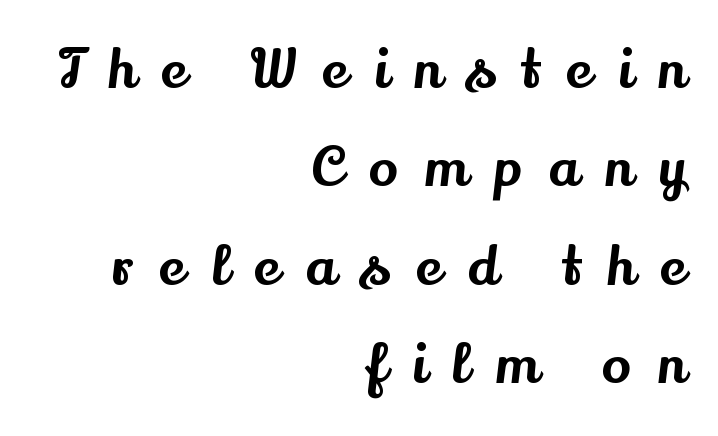
Substantial extra tracking has been applied to these lines. The glyphs are unaccompanied by any horizontal stroke below them. What kind of face is this? One with serifs.
